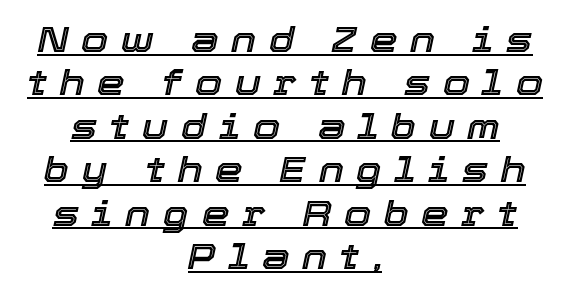
{"italic": "yes", "lean": "right", "slant_degrees": 12, "width": "normal", "x_height": "medium", "monospaced": "no", "underline": "yes", "align": "center", "line_spacing_ratio": 1.24, "letter_spacing": "wide", "letter_spacing_em": 0.36, "glyph_px": 35}
